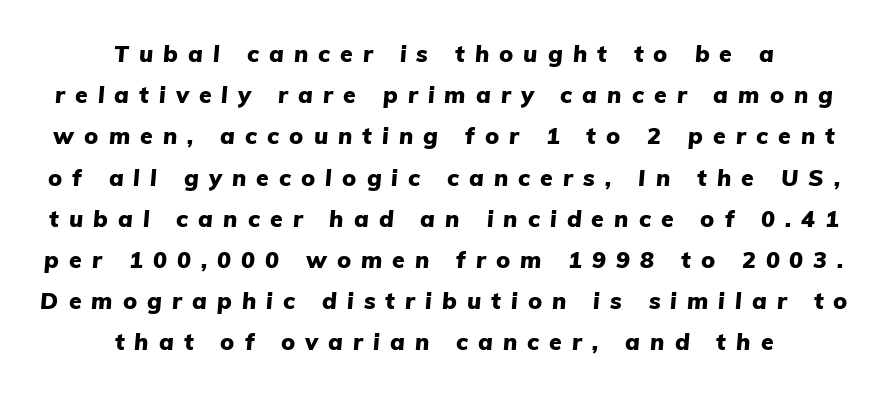
Q: Is the text bold? A: Yes.
Q: Is the text italic (slanted)? A: Yes, it leans right by about 5 degrees.
Q: Is the text underlined? A: No.
Q: How is the paragraph aligned? A: Centered.
Q: Is the spacing between letters normal or unusually wide? A: Unusually wide.
